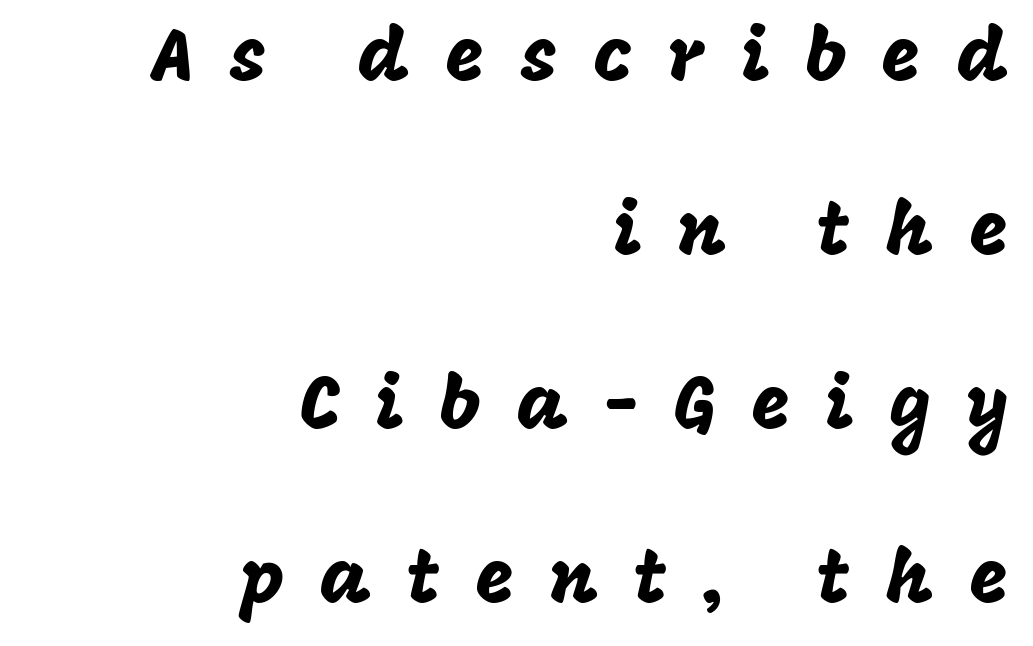
{"serif": "no", "width": "normal", "stroke_contrast": "low", "x_height": "large", "monospaced": "no", "underline": "no", "align": "right", "line_spacing": "loose", "line_spacing_ratio": 2.32, "letter_spacing": "wide", "letter_spacing_em": 0.47, "glyph_px": 75}
